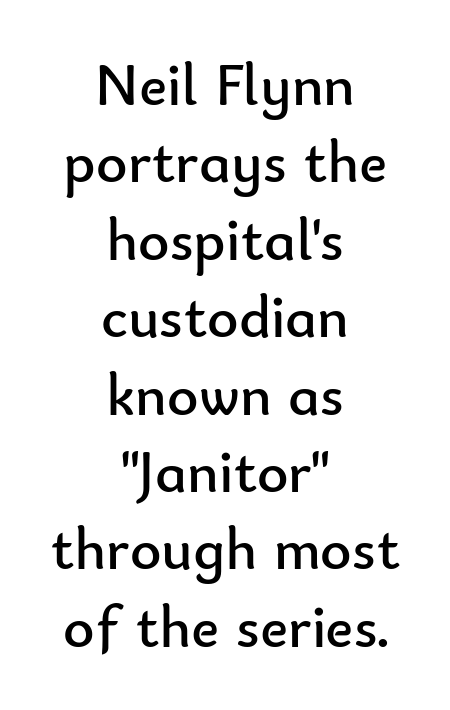
Q: Is the text bold? A: No.
Q: Is the text italic (slanted)? A: No, it is upright.
Q: Is the typeface a serif or a sans-serif typeface? A: Sans-serif.
Q: Is the text underlined? A: No.
Q: How is the paragraph aligned? A: Centered.
Q: Is the spacing between letters normal or unusually wide? A: Normal.
Q: Is the spacing between lines tight, normal or loose? A: Normal.
Q: Width (condensed, normal, or wide)? A: Normal.
Q: Stroke contrast? A: Low.
Q: x-height? A: Small.
Q: Monospaced? A: No.
